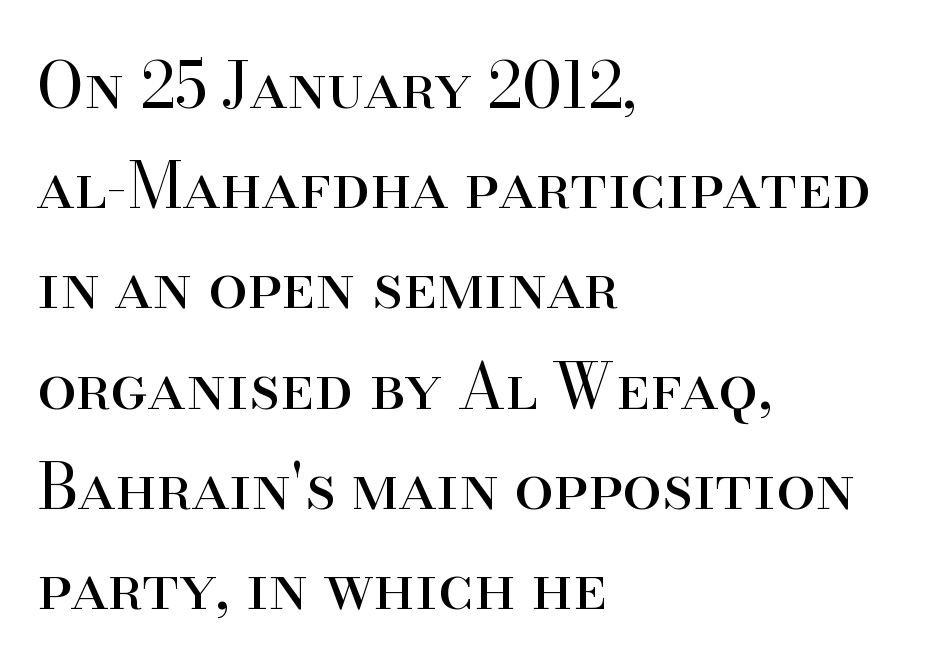
The face used here is rendered with its standard letterfit. Each letter keeps its own natural width here, so spacing adapts to shape. Stroke mass is kept to a normal reading level or below. Does the lettering tilt? It doesn't — this is upright. Lines of text with bare space underneath. Every row of glyphs begins at an identical x-position on the left.
